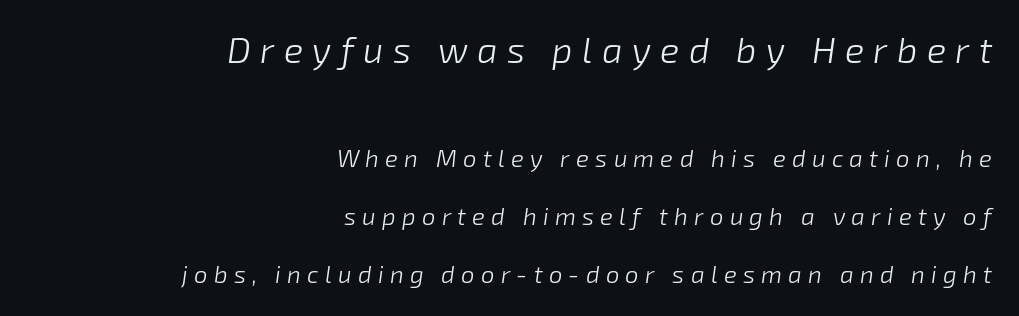
{"italic": "yes", "lean": "right", "slant_degrees": 8, "bold": "no", "weight": "light", "width": "normal", "stroke_contrast": "low", "x_height": "medium", "monospaced": "no", "underline": "no", "align": "right", "line_spacing": "loose", "line_spacing_ratio": 2.42, "letter_spacing": "wide", "letter_spacing_em": 0.26, "larger_block": "first", "size_ratio": 1.5, "glyph_px": 36}
